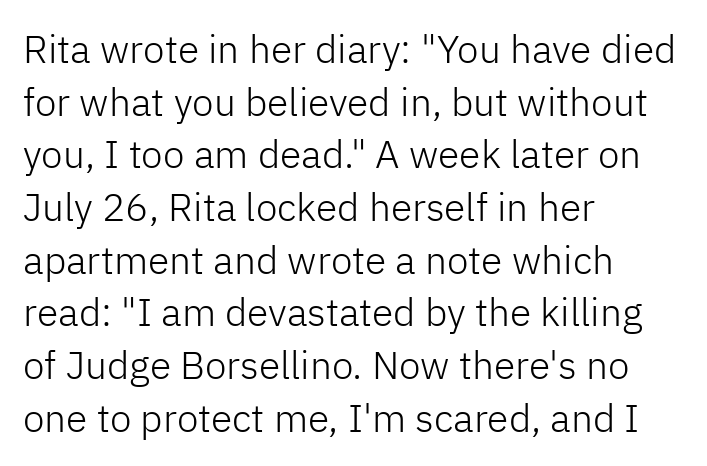
The image shows 39 px light sans-serif type, upright; set left-aligned, normal line spacing (1.35x), normal letter spacing, not underlined; low stroke contrast and a medium x-height.
